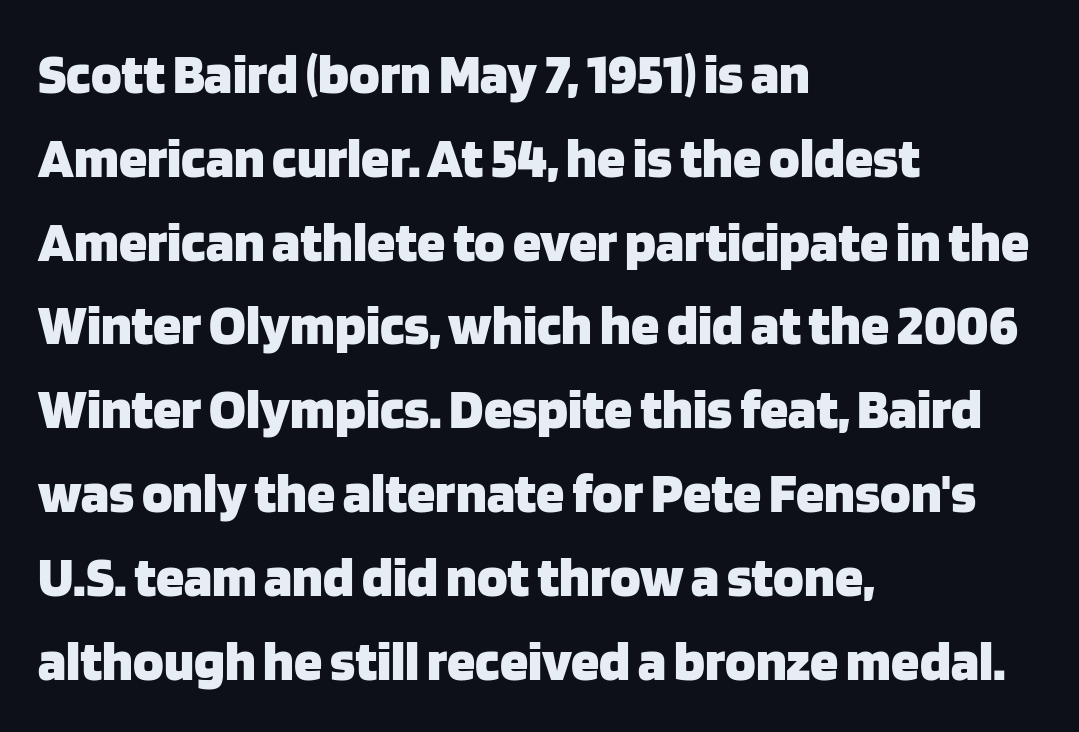
Compared with an ordinary text face, these strokes are far heavier — a full bold. If you drew a line through each stem, it would be perfectly vertical. Looks like regular typesetting: each glyph gets only the width it needs. The face used here is a sans, in the tradition of grotesques and geometrics. Compared with typical paragraphs, the rows here are spaced about the same.
